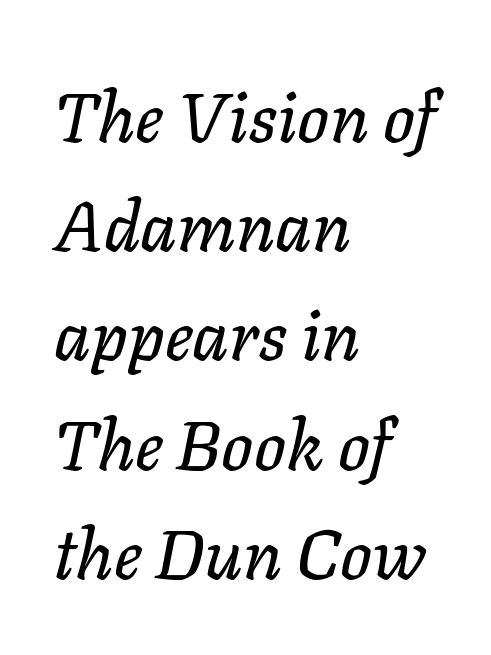
The image shows 70 px text type, italic (leaning right); set left-aligned, normal line spacing (1.56x), normal letter spacing, not underlined; low stroke contrast and a medium x-height.
